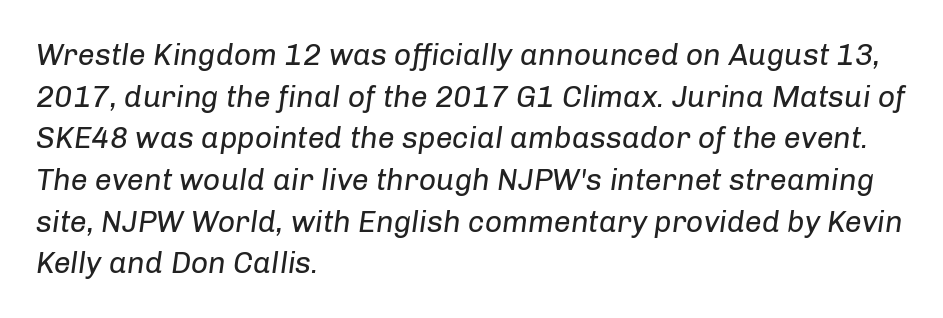
Reading down the column, the eye jumps a familiar distance to each next line. Descenders are the only things crossing below the line. These lines were composed using italics. The face used here is rendered with its standard letterfit. The typesetter chose a ragged-right arrangement here. The strokes carry an ordinary text weight at most.
